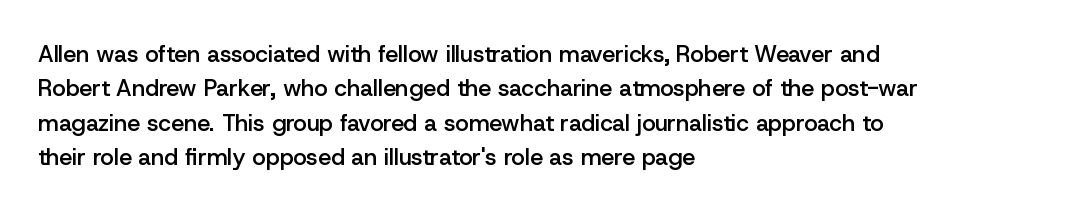
The setting favours the left margin, as ordinary paragraphs usually do. Words float on clear page, feet unadorned. If you measured baseline to baseline, you'd find a middling distance. These words are printed semibold, heavier than regular yet not bold. Does the lettering tilt? It doesn't — this is upright.
